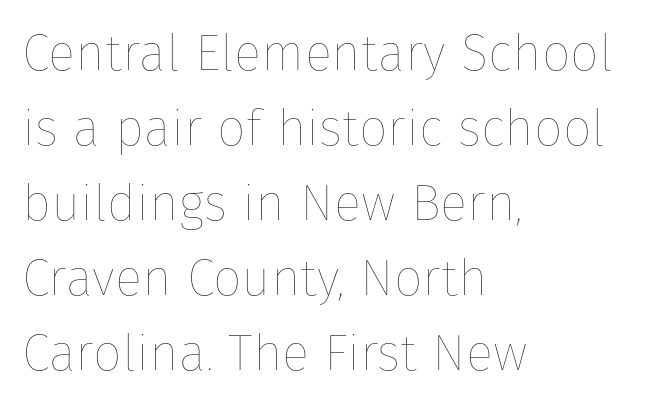
Q: Is the text bold? A: No.
Q: Is the text italic (slanted)? A: No, it is upright.
Q: Is the text underlined? A: No.
Q: How is the paragraph aligned? A: Left-aligned.
Q: Is the spacing between letters normal or unusually wide? A: Normal.
Q: Is the spacing between lines tight, normal or loose? A: Normal.
Q: Width (condensed, normal, or wide)? A: Normal.
Q: Stroke contrast? A: Low.
Q: x-height? A: Medium.
Q: Monospaced? A: No.
